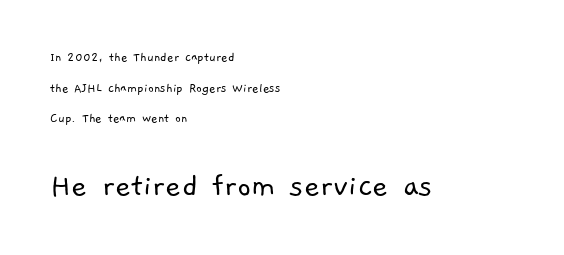
{"serif": "no", "bold": "no", "weight": "light", "width": "normal", "stroke_contrast": "low", "x_height": "medium", "monospaced": "no", "underline": "no", "align": "left", "line_spacing": "loose", "line_spacing_ratio": 2.19, "letter_spacing": "normal", "letter_spacing_em": 0.0, "larger_block": "second", "size_ratio": 2.43, "glyph_px": 34}
